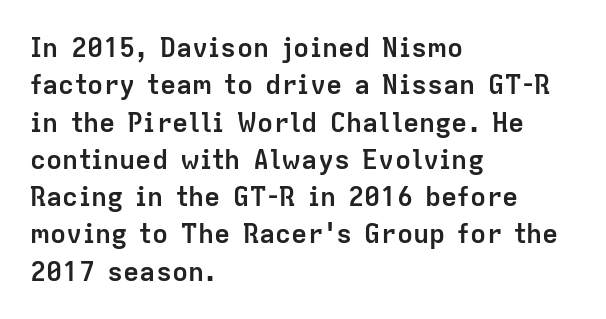
The image shows 27 px bold type, upright; set left-aligned, normal line spacing (1.38x), normal letter spacing, not underlined.
